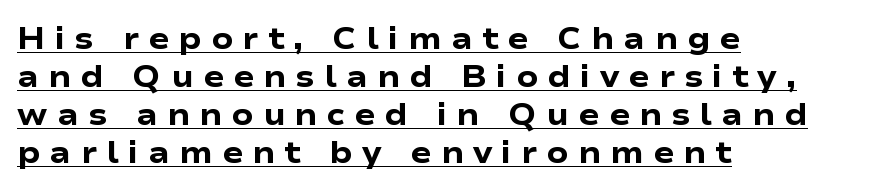
{"serif": "no", "italic": "no", "bold": "yes", "weight": "heavy", "width": "wide", "stroke_contrast": "low", "x_height": "medium", "monospaced": "no", "underline": "yes", "align": "left", "line_spacing_ratio": 1.23, "letter_spacing": "wide", "letter_spacing_em": 0.3, "glyph_px": 31}
